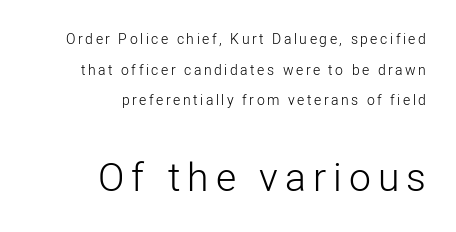
Q: Is the text bold? A: No.
Q: Is the text italic (slanted)? A: No, it is upright.
Q: Is the typeface a serif or a sans-serif typeface? A: Sans-serif.
Q: Is the text underlined? A: No.
Q: How is the paragraph aligned? A: Right-aligned.
Q: Is the spacing between lines tight, normal or loose? A: Loose.
Q: Which block of text is set in a larger size, the first (top) or the second (bottom)? A: The second (bottom) one.
Q: Width (condensed, normal, or wide)? A: Normal.
Q: Stroke contrast? A: Low.
Q: x-height? A: Medium.
Q: Monospaced? A: No.
